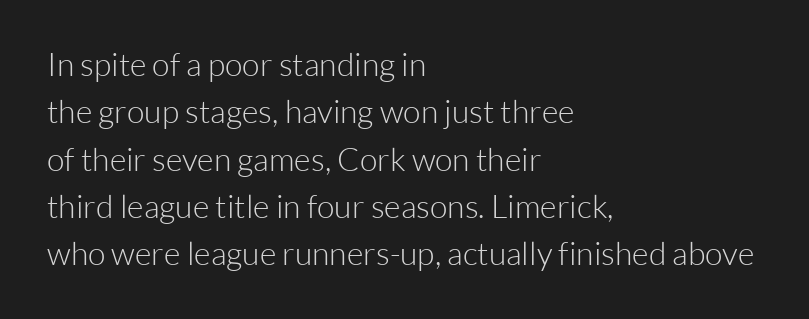
Q: Is the text bold? A: No.
Q: Is the text italic (slanted)? A: No, it is upright.
Q: Is the typeface a serif or a sans-serif typeface? A: Sans-serif.
Q: Is the text underlined? A: No.
Q: How is the paragraph aligned? A: Left-aligned.
Q: Is the spacing between letters normal or unusually wide? A: Normal.
Q: Is the spacing between lines tight, normal or loose? A: Normal.
Q: Width (condensed, normal, or wide)? A: Normal.
Q: Stroke contrast? A: Low.
Q: x-height? A: Medium.
Q: Monospaced? A: No.
